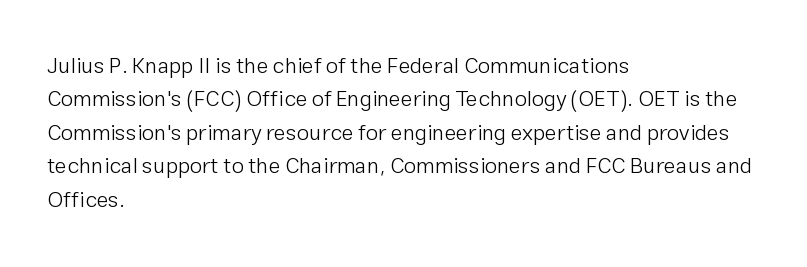
The image shows 22 px text type, upright; set left-aligned, normal line spacing (1.52x), normal letter spacing, not underlined.
